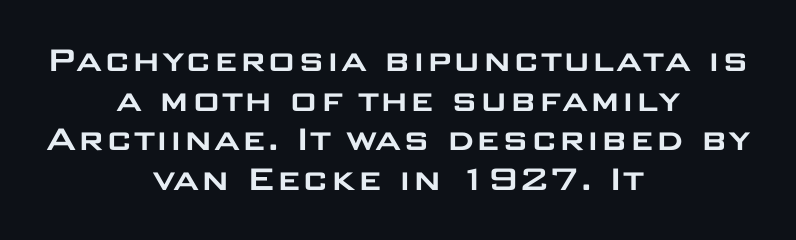
The image shows 40 px wide sans-serif type, upright; set centered, tight line spacing (0.99x), normal letter spacing, not underlined; low stroke contrast and a large x-height.
